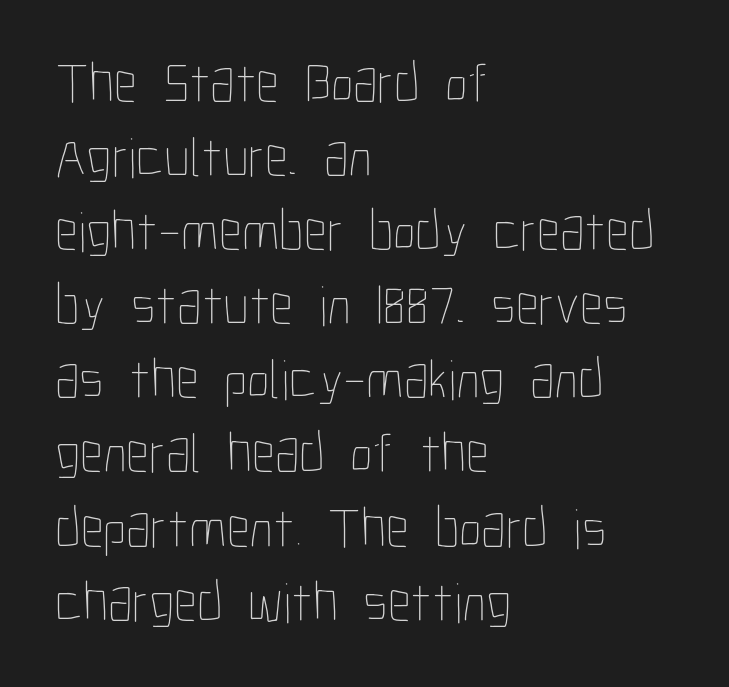
Q: Is the text bold? A: No.
Q: Is the text italic (slanted)? A: No, it is upright.
Q: Is the text underlined? A: No.
Q: How is the paragraph aligned? A: Left-aligned.
Q: Is the spacing between letters normal or unusually wide? A: Normal.
Q: Is the spacing between lines tight, normal or loose? A: Normal.
Q: Width (condensed, normal, or wide)? A: Condensed.
Q: Stroke contrast? A: Low.
Q: x-height? A: Medium.
Q: Monospaced? A: No.
